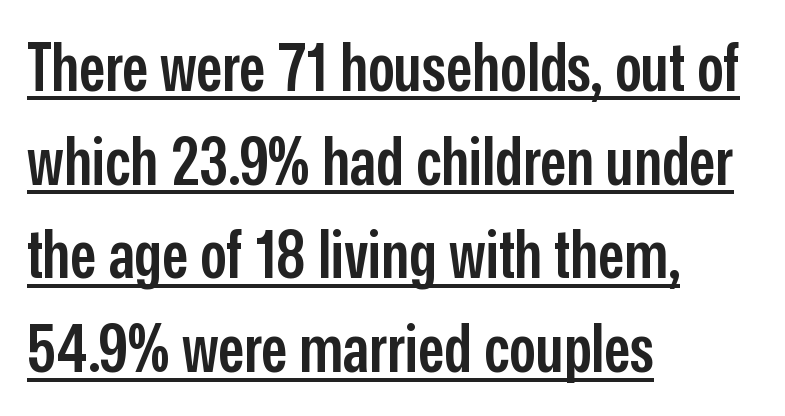
Q: Is the text bold? A: Semi-bold.
Q: Is the text italic (slanted)? A: No, it is upright.
Q: Is the typeface a serif or a sans-serif typeface? A: Sans-serif.
Q: Is the text underlined? A: Yes.
Q: How is the paragraph aligned? A: Left-aligned.
Q: Is the spacing between letters normal or unusually wide? A: Normal.
Q: Is the spacing between lines tight, normal or loose? A: Normal.
Q: Width (condensed, normal, or wide)? A: Condensed.
Q: Stroke contrast? A: Low.
Q: x-height? A: Medium.
Q: Monospaced? A: No.
